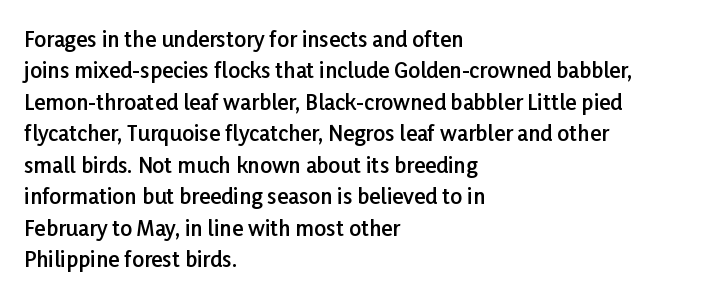
The glyphs have the mass of a demibold cut, below bold. The compositor pushed each line to the left boundary. The passage shown is not underscored anywhere. Caption: standard tracking, unaltered. Reading down the column, the eye jumps a familiar distance to each next line. The axis of the letterforms is exactly vertical.
